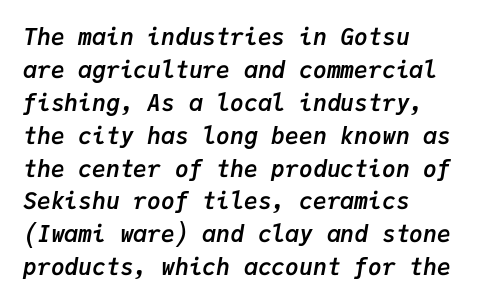
{"italic": "yes", "lean": "right", "slant_degrees": 9, "bold": "yes", "underline": "no", "align": "left", "line_spacing": "normal", "line_spacing_ratio": 1.43, "letter_spacing": "normal", "letter_spacing_em": 0.0, "glyph_px": 23}
